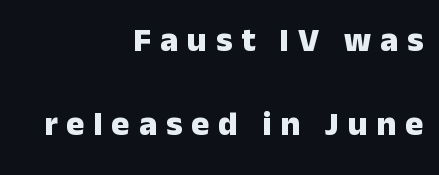
The image shows 34 px heavy sans-serif type, upright; set right-aligned, loose line spacing (2.47x), unusually wide letter spacing (+0.26 em), not underlined; low stroke contrast and a medium x-height.
